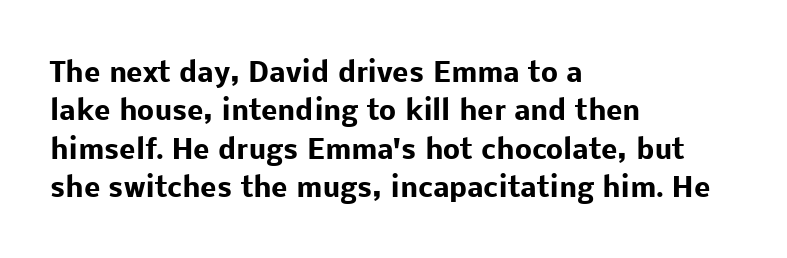
The image shows 27 px bold type, upright; set left-aligned, normal line spacing (1.42x), normal letter spacing, not underlined.
